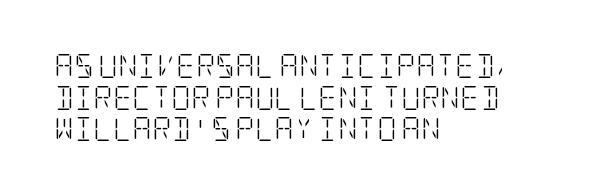
Q: Is the text bold? A: No.
Q: Is the text italic (slanted)? A: No, it is upright.
Q: Is the text underlined? A: No.
Q: How is the paragraph aligned? A: Left-aligned.
Q: Is the spacing between letters normal or unusually wide? A: Normal.
Q: Is the spacing between lines tight, normal or loose? A: Normal.
